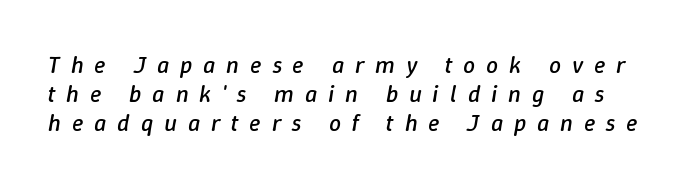
Q: Is the text bold? A: No.
Q: Is the text italic (slanted)? A: Yes, it leans right by about 9 degrees.
Q: Is the text underlined? A: No.
Q: Is the spacing between letters normal or unusually wide? A: Unusually wide.
